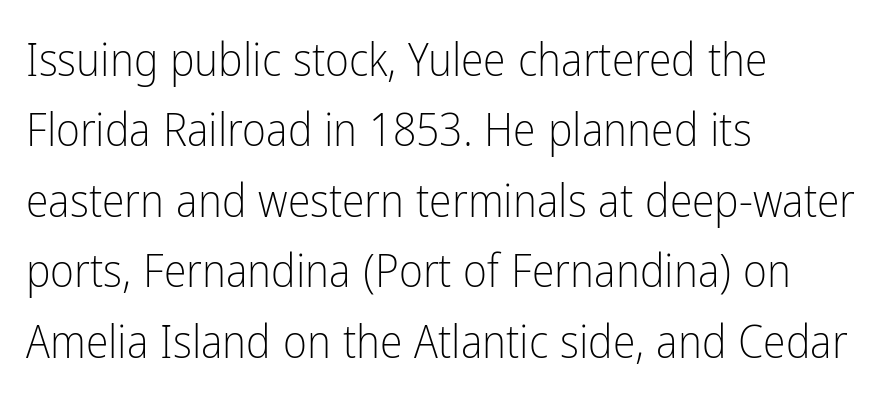
Q: Is the text bold? A: No.
Q: Is the text italic (slanted)? A: No, it is upright.
Q: Is the typeface a serif or a sans-serif typeface? A: Sans-serif.
Q: Is the text underlined? A: No.
Q: How is the paragraph aligned? A: Left-aligned.
Q: Is the spacing between letters normal or unusually wide? A: Normal.
Q: Is the spacing between lines tight, normal or loose? A: Normal.
Q: Width (condensed, normal, or wide)? A: Condensed.
Q: Stroke contrast? A: Low.
Q: x-height? A: Medium.
Q: Monospaced? A: No.
